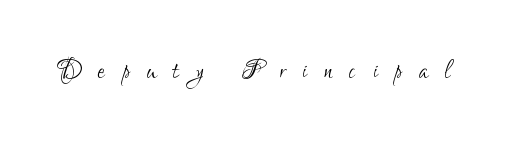
Q: Is the text bold? A: No.
Q: Is the text italic (slanted)? A: Yes.
Q: Is the typeface a serif or a sans-serif typeface? A: Sans-serif.
Q: Is the text underlined? A: No.
Q: Is the spacing between letters normal or unusually wide? A: Unusually wide.
Q: Width (condensed, normal, or wide)? A: Condensed.
Q: Stroke contrast? A: Low.
Q: x-height? A: Small.
Q: Monospaced? A: No.
